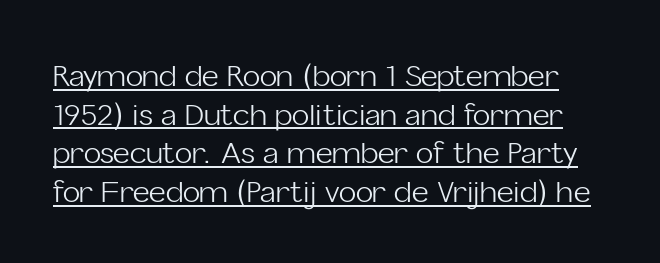
Q: Is the text bold? A: No.
Q: Is the text italic (slanted)? A: No, it is upright.
Q: Is the typeface a serif or a sans-serif typeface? A: Sans-serif.
Q: Is the text underlined? A: Yes.
Q: Is the spacing between letters normal or unusually wide? A: Normal.
Q: Is the spacing between lines tight, normal or loose? A: Normal.
Q: Width (condensed, normal, or wide)? A: Normal.
Q: Stroke contrast? A: Low.
Q: x-height? A: Medium.
Q: Monospaced? A: No.
